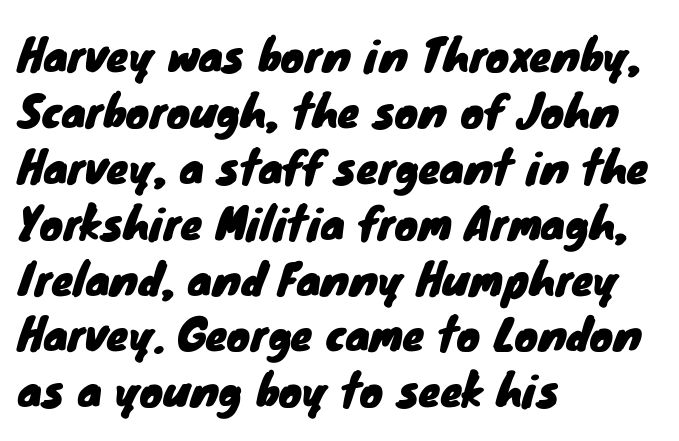
{"serif": "no", "width": "normal", "stroke_contrast": "low", "x_height": "small", "monospaced": "no", "underline": "no", "align": "left", "line_spacing": "normal", "line_spacing_ratio": 1.27, "letter_spacing": "normal", "letter_spacing_em": 0.0, "glyph_px": 44}
